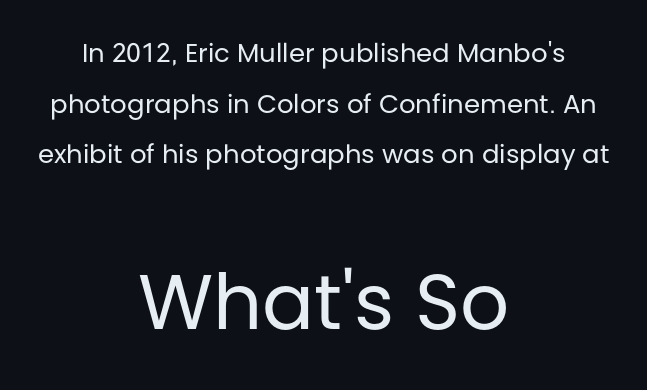
Q: Is the text bold? A: No.
Q: Is the text italic (slanted)? A: No, it is upright.
Q: Is the typeface a serif or a sans-serif typeface? A: Sans-serif.
Q: Is the text underlined? A: No.
Q: How is the paragraph aligned? A: Centered.
Q: Is the spacing between letters normal or unusually wide? A: Normal.
Q: Is the spacing between lines tight, normal or loose? A: Loose.
Q: Which block of text is set in a larger size, the first (top) or the second (bottom)? A: The second (bottom) one.
Q: Width (condensed, normal, or wide)? A: Normal.
Q: Stroke contrast? A: Low.
Q: x-height? A: Large.
Q: Monospaced? A: No.
